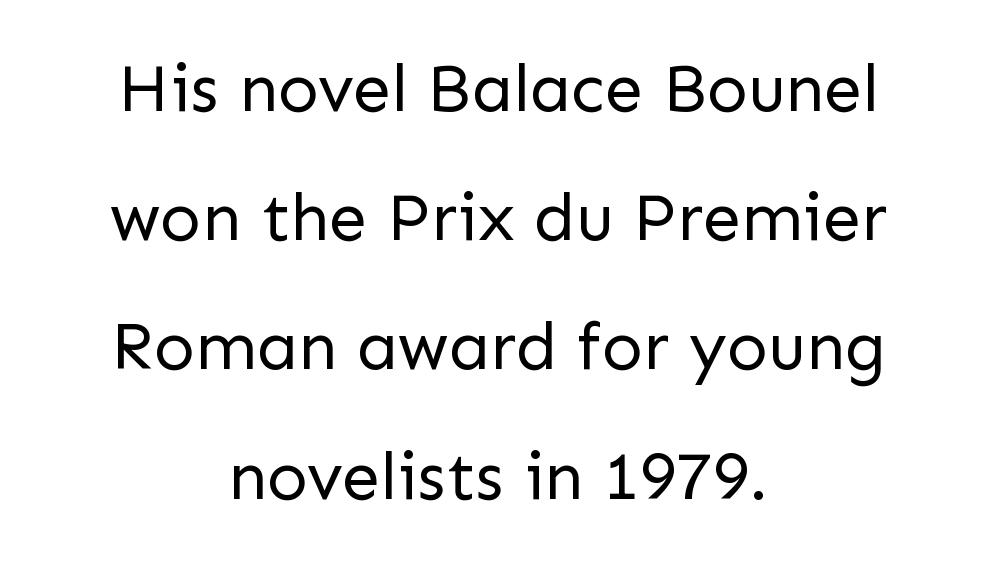
Q: Is the text bold? A: No.
Q: Is the text italic (slanted)? A: No, it is upright.
Q: Is the typeface a serif or a sans-serif typeface? A: Sans-serif.
Q: Is the text underlined? A: No.
Q: How is the paragraph aligned? A: Centered.
Q: Is the spacing between letters normal or unusually wide? A: Normal.
Q: Is the spacing between lines tight, normal or loose? A: Loose.
Q: Width (condensed, normal, or wide)? A: Normal.
Q: Stroke contrast? A: Low.
Q: x-height? A: Medium.
Q: Monospaced? A: No.
